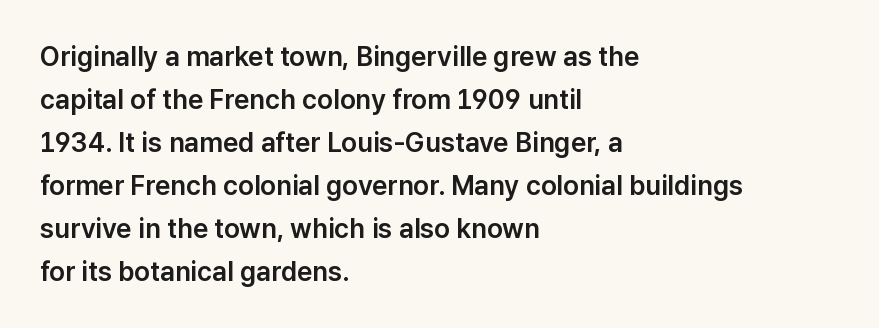
Notice how descenders clear the ascenders below comfortably — that's standard leading. Rendered with straight, roman letterforms. These lines keep a tight, regular rhythm from letter to letter. Only glyphs here, with clear space below each row. Line beginnings align vertically; line endings do not.
